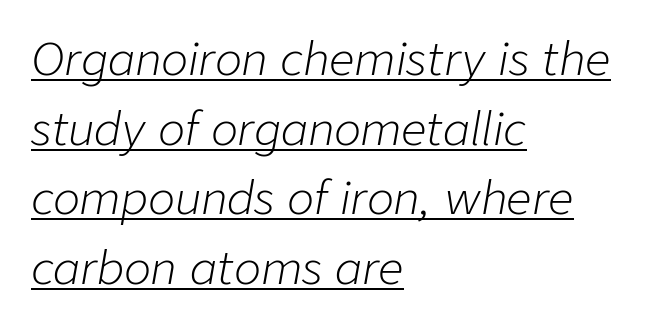
Q: Is the text bold? A: No.
Q: Is the text italic (slanted)? A: Yes, it leans right by about 9 degrees.
Q: Is the text underlined? A: Yes.
Q: How is the paragraph aligned? A: Left-aligned.
Q: Is the spacing between letters normal or unusually wide? A: Normal.
Q: Is the spacing between lines tight, normal or loose? A: Normal.
Q: Width (condensed, normal, or wide)? A: Normal.
Q: Stroke contrast? A: Low.
Q: x-height? A: Medium.
Q: Monospaced? A: No.
